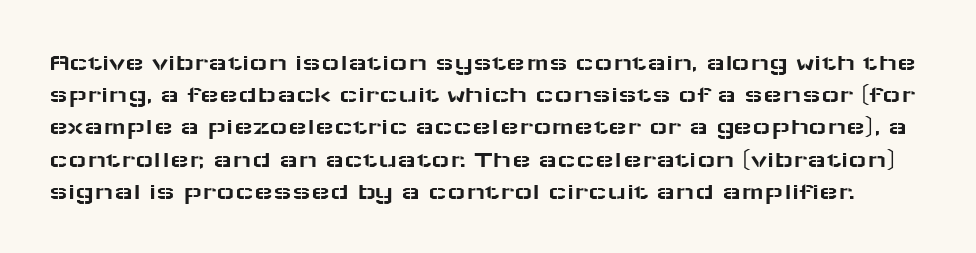
The image shows 25 px text type, upright; set normal line spacing (1.29x), normal letter spacing, not underlined.
